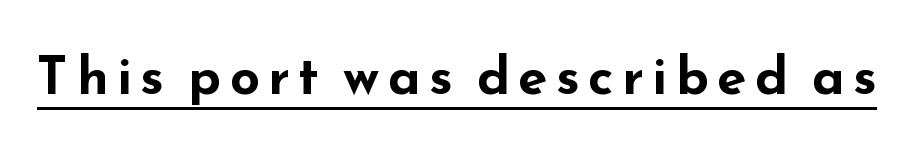
Posture: vertical. You could not count columns in this text — the font is proportionally spaced. The typeface chosen for these lines omits serifs. The words here are underlined. The passage shown is emphatically bold.
